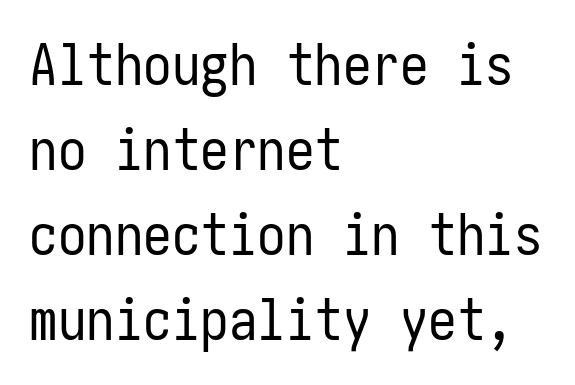
{"serif": "no", "italic": "no", "bold": "no", "weight": "regular", "width": "condensed", "stroke_contrast": "low", "x_height": "medium", "underline": "no", "align": "left", "line_spacing": "normal", "line_spacing_ratio": 1.49, "letter_spacing": "normal", "letter_spacing_em": 0.0, "glyph_px": 57}
